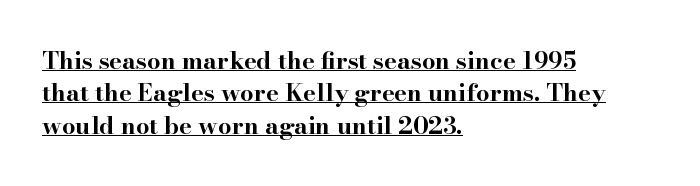
{"italic": "no", "bold": "yes", "underline": "yes", "align": "left", "line_spacing": "normal", "line_spacing_ratio": 1.35, "letter_spacing": "normal", "letter_spacing_em": 0.0, "glyph_px": 24}
